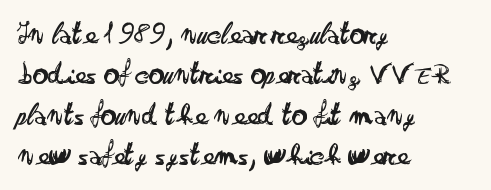
Q: Is the text bold? A: No.
Q: Is the text italic (slanted)? A: No, it is upright.
Q: Is the typeface a serif or a sans-serif typeface? A: Sans-serif.
Q: Is the text underlined? A: No.
Q: How is the paragraph aligned? A: Left-aligned.
Q: Is the spacing between letters normal or unusually wide? A: Normal.
Q: Is the spacing between lines tight, normal or loose? A: Normal.
Q: Width (condensed, normal, or wide)? A: Wide.
Q: Stroke contrast? A: Low.
Q: x-height? A: Small.
Q: Monospaced? A: No.
